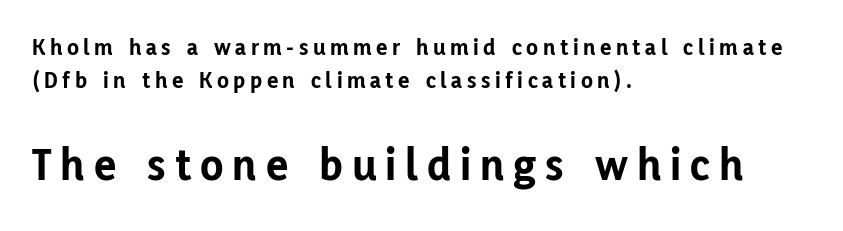
Q: Is the text bold? A: Yes.
Q: Is the text italic (slanted)? A: No, it is upright.
Q: Is the typeface a serif or a sans-serif typeface? A: Sans-serif.
Q: Is the text underlined? A: No.
Q: How is the paragraph aligned? A: Left-aligned.
Q: Is the spacing between lines tight, normal or loose? A: Normal.
Q: Which block of text is set in a larger size, the first (top) or the second (bottom)? A: The second (bottom) one.
Q: Width (condensed, normal, or wide)? A: Normal.
Q: Stroke contrast? A: Low.
Q: x-height? A: Medium.
Q: Monospaced? A: No.
